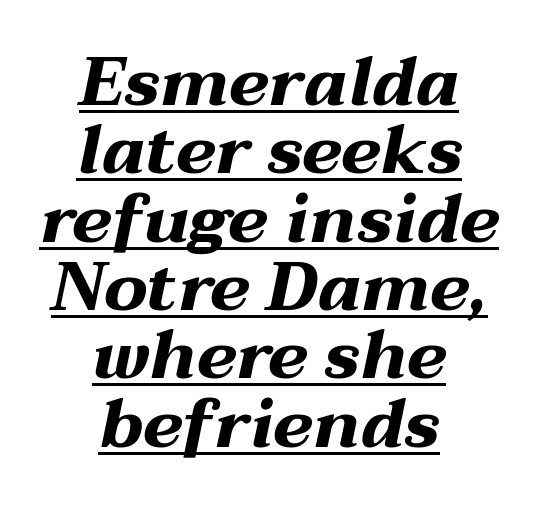
Q: Is the text bold? A: Yes.
Q: Is the text italic (slanted)? A: Yes, it leans right by about 12 degrees.
Q: Is the text underlined? A: Yes.
Q: How is the paragraph aligned? A: Centered.
Q: Is the spacing between letters normal or unusually wide? A: Normal.
Q: Is the spacing between lines tight, normal or loose? A: Tight.
Q: Width (condensed, normal, or wide)? A: Wide.
Q: Stroke contrast? A: Medium.
Q: x-height? A: Medium.
Q: Monospaced? A: No.
